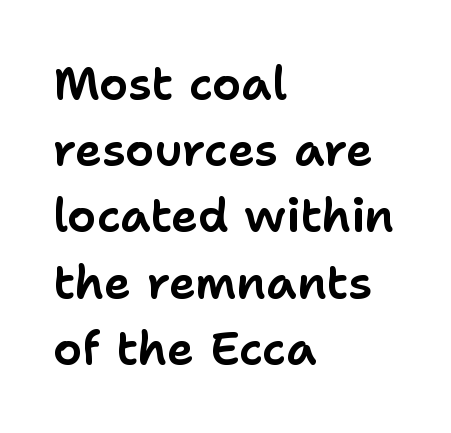
Q: Is the text italic (slanted)? A: No, it is upright.
Q: Is the typeface a serif or a sans-serif typeface? A: Sans-serif.
Q: Is the text underlined? A: No.
Q: How is the paragraph aligned? A: Left-aligned.
Q: Is the spacing between letters normal or unusually wide? A: Normal.
Q: Is the spacing between lines tight, normal or loose? A: Normal.
Q: Width (condensed, normal, or wide)? A: Normal.
Q: Stroke contrast? A: Low.
Q: x-height? A: Medium.
Q: Monospaced? A: No.
